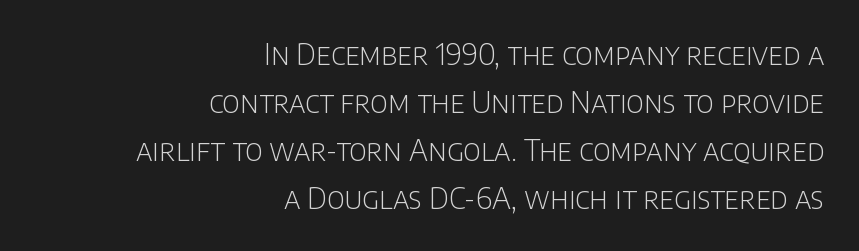
The image shows 29 px light sans-serif type, upright; set right-aligned, normal line spacing (1.65x), normal letter spacing, not underlined; low stroke contrast and a large x-height.
